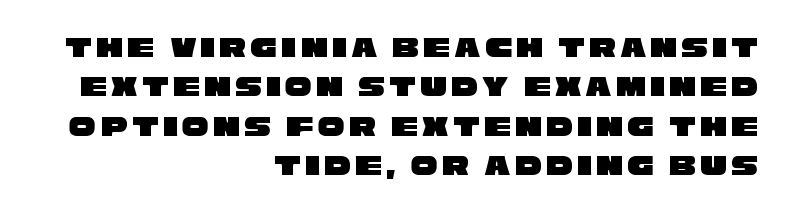
The image shows 30 px wide sans-serif type; set right-aligned, normal line spacing (1.31x), not underlined; low stroke contrast and a large x-height.
